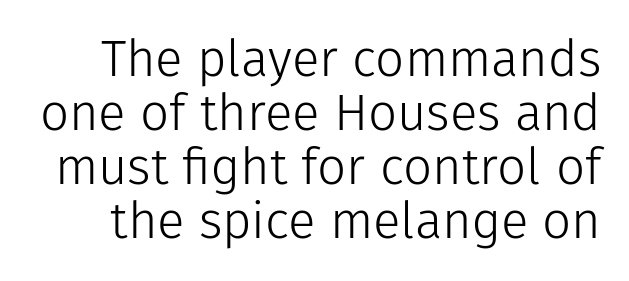
The image shows 51 px light sans-serif type, upright; set tight line spacing (1.06x), normal letter spacing, not underlined; low stroke contrast and a medium x-height.
